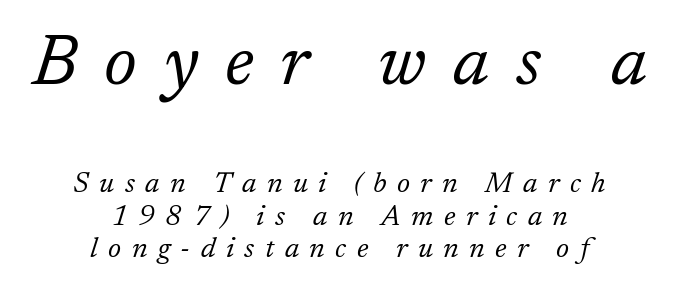
Does the bottom block carry the larger type? No, the top block does. Bare-footed words on every line. Neither beginnings nor endings align; midpoints do. Unlike a clean sans, this face finishes its strokes with serifs.
